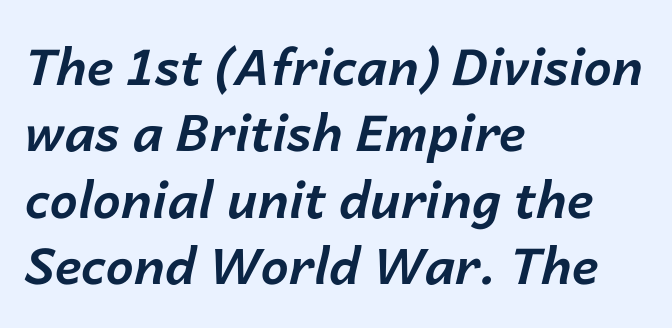
The image shows 50 px bold type, italic (leaning right); set left-aligned, normal line spacing (1.33x), normal letter spacing, not underlined; low stroke contrast and a medium x-height.
